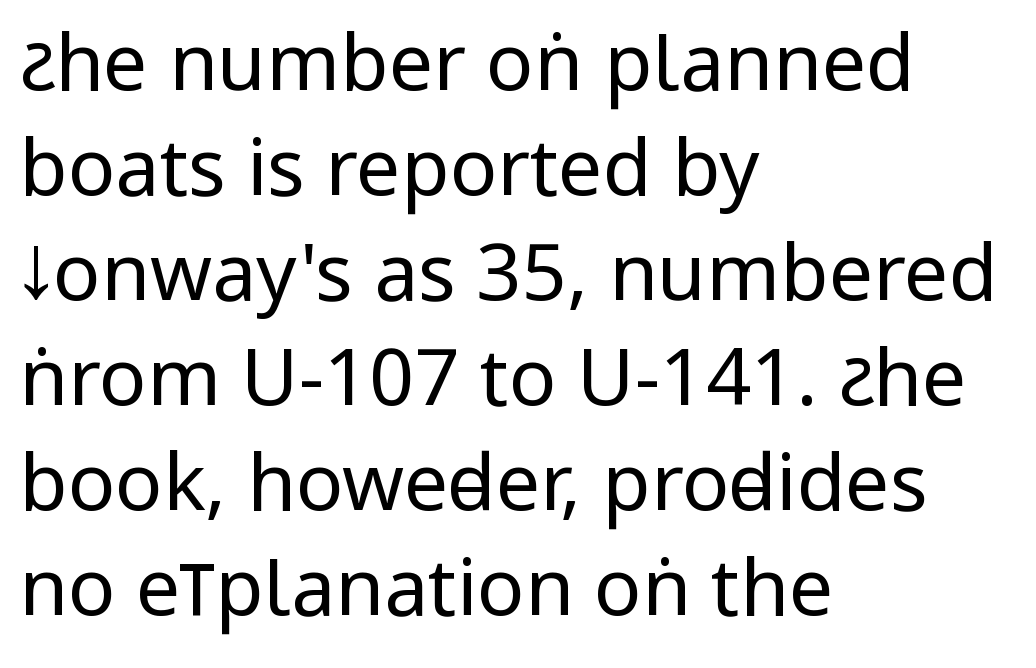
Q: Is the text bold? A: No.
Q: Is the text italic (slanted)? A: No, it is upright.
Q: Is the typeface a serif or a sans-serif typeface? A: Sans-serif.
Q: Is the text underlined? A: No.
Q: How is the paragraph aligned? A: Left-aligned.
Q: Is the spacing between letters normal or unusually wide? A: Normal.
Q: Is the spacing between lines tight, normal or loose? A: Normal.
Q: Width (condensed, normal, or wide)? A: Condensed.
Q: Stroke contrast? A: Low.
